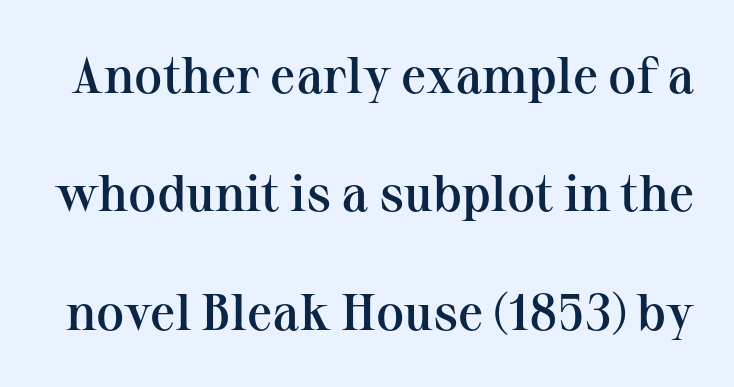
Q: Is the text bold? A: Semi-bold.
Q: Is the text italic (slanted)? A: No, it is upright.
Q: Is the typeface a serif or a sans-serif typeface? A: Serif.
Q: Is the text underlined? A: No.
Q: Is the spacing between letters normal or unusually wide? A: Normal.
Q: Is the spacing between lines tight, normal or loose? A: Loose.
Q: Width (condensed, normal, or wide)? A: Normal.
Q: Stroke contrast? A: Medium.
Q: x-height? A: Medium.
Q: Monospaced? A: No.
